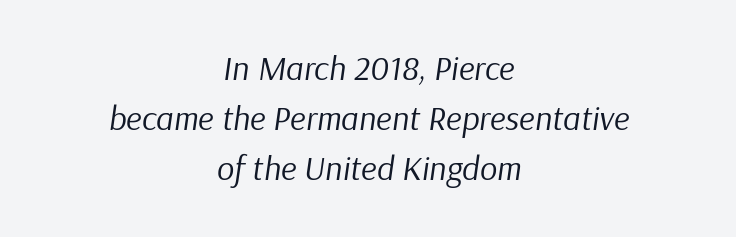
The image shows 34 px regular-weight type, italic (leaning right); set centered, normal line spacing (1.47x), normal letter spacing, not underlined; low stroke contrast and a medium x-height.
